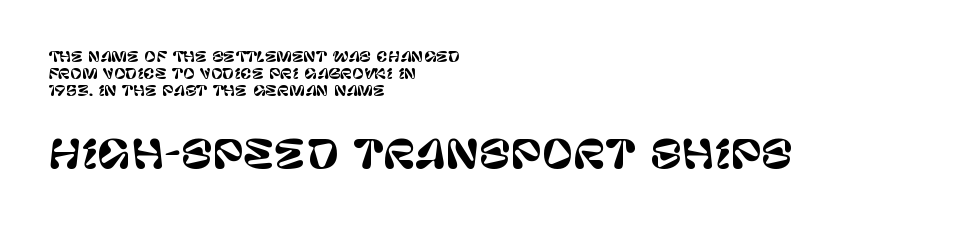
Q: Is the text italic (slanted)? A: Yes.
Q: Is the typeface a serif or a sans-serif typeface? A: Sans-serif.
Q: Is the text underlined? A: No.
Q: How is the paragraph aligned? A: Left-aligned.
Q: Is the spacing between letters normal or unusually wide? A: Normal.
Q: Which block of text is set in a larger size, the first (top) or the second (bottom)? A: The second (bottom) one.
Q: Width (condensed, normal, or wide)? A: Normal.
Q: Stroke contrast? A: Low.
Q: x-height? A: Large.
Q: Monospaced? A: No.
